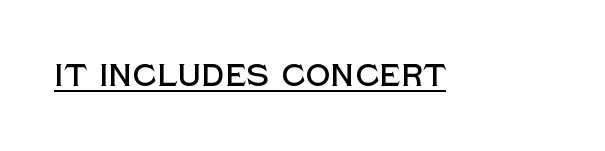
Serif or sans? Sans — the stroke terminals are bare. The passage shown is underscored from start to finish. Is this a fixed-width face? No — the glyphs have proportional, varying widths. No italicization has been applied; the sample stays upright. Look at the tracking — it's just the regular setting, nothing added.
